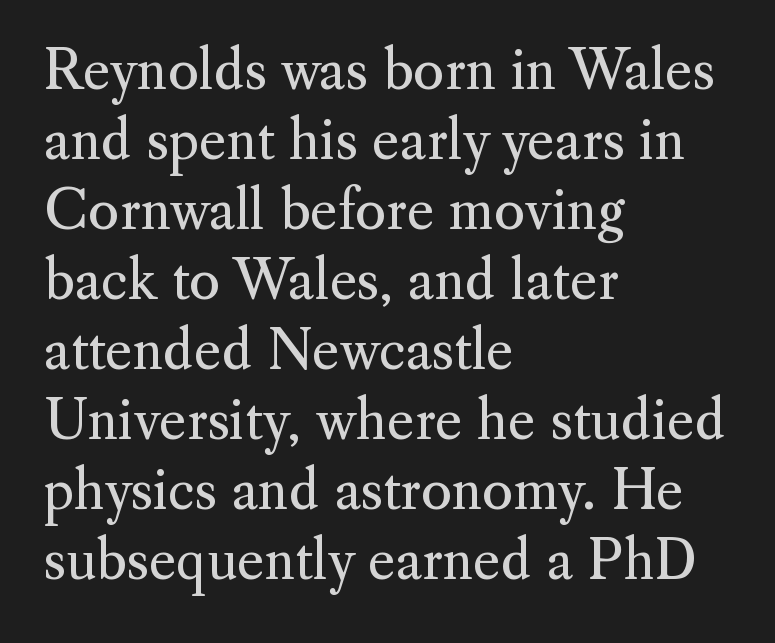
Q: Is the text bold? A: No.
Q: Is the text italic (slanted)? A: No, it is upright.
Q: Is the typeface a serif or a sans-serif typeface? A: Serif.
Q: Is the text underlined? A: No.
Q: How is the paragraph aligned? A: Left-aligned.
Q: Is the spacing between letters normal or unusually wide? A: Normal.
Q: Is the spacing between lines tight, normal or loose? A: Normal.
Q: Width (condensed, normal, or wide)? A: Normal.
Q: Stroke contrast? A: Medium.
Q: x-height? A: Small.
Q: Monospaced? A: No.
